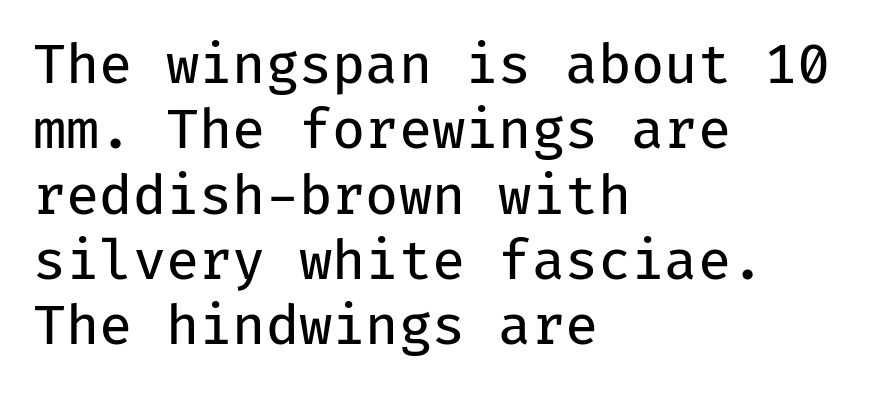
Nobody touched the tracking dial on this one. Think of a typewriter: that constant character pitch is what you see here. The words here are not underlined. Stems and bowls with no extra thickness — not bold. Is the block centered? No — it sits flush against the left margin.
